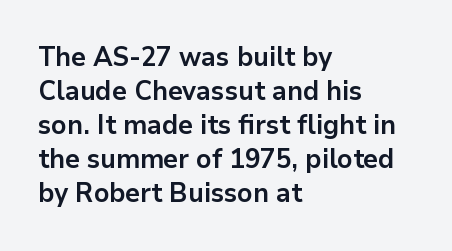
Q: Is the text bold? A: Yes.
Q: Is the text italic (slanted)? A: No, it is upright.
Q: Is the text underlined? A: No.
Q: How is the paragraph aligned? A: Left-aligned.
Q: Is the spacing between letters normal or unusually wide? A: Normal.
Q: Is the spacing between lines tight, normal or loose? A: Normal.
